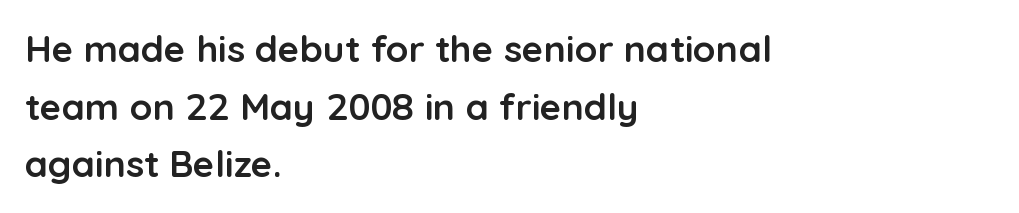
The image shows 37 px semibold sans-serif type, upright; set left-aligned, normal line spacing (1.56x), normal letter spacing, not underlined; low stroke contrast and a medium x-height.
